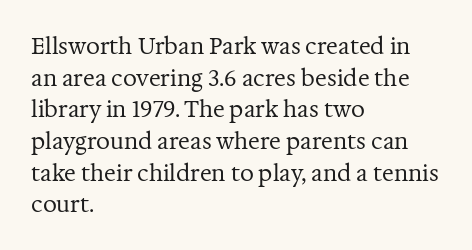
Q: Is the text bold? A: No.
Q: Is the text italic (slanted)? A: No, it is upright.
Q: Is the text underlined? A: No.
Q: How is the paragraph aligned? A: Left-aligned.
Q: Is the spacing between letters normal or unusually wide? A: Normal.
Q: Is the spacing between lines tight, normal or loose? A: Normal.
